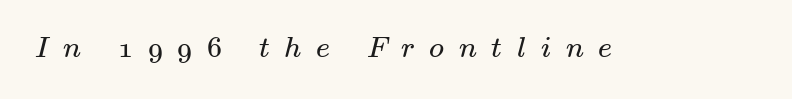
Q: Is the text bold? A: No.
Q: Is the typeface a serif or a sans-serif typeface? A: Serif.
Q: Is the text underlined? A: No.
Q: Is the spacing between letters normal or unusually wide? A: Unusually wide.
Q: Width (condensed, normal, or wide)? A: Wide.
Q: Stroke contrast? A: Medium.
Q: x-height? A: Small.
Q: Monospaced? A: No.
